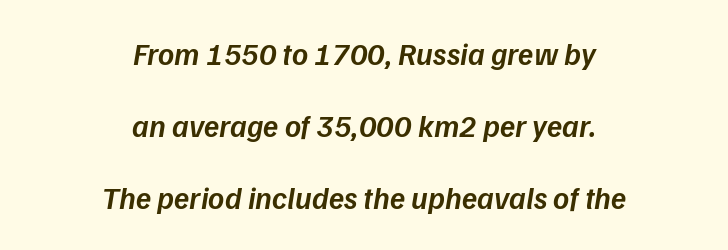
Reading down the block, each line starts at a different indent, mirrored at its end. Glance below the letters and you will spot only blank space. A typesetter would call this proportional, since set widths differ per character. These lines stand farther apart than default settings would place them. Heft: intermediate — a semibold.
